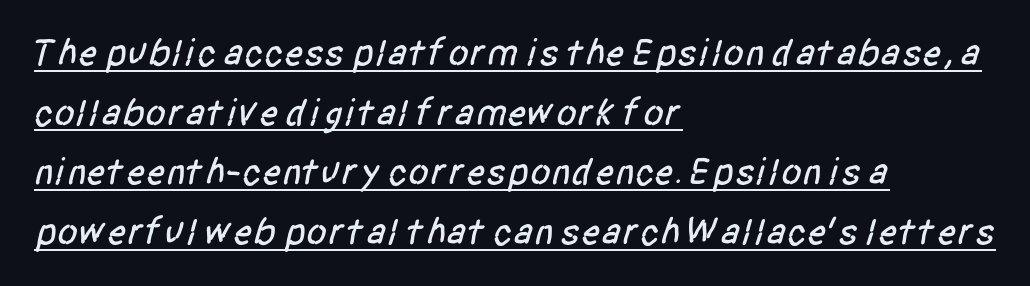
A continuous stroke trails under the words, as in a hyperlink. Tracking here is standard; glyphs follow each other at the usual distance. The ragged edge is on the right, which tells us the setting is flush left. Character widths vary here, with narrow letters taking less room than wide ones.
